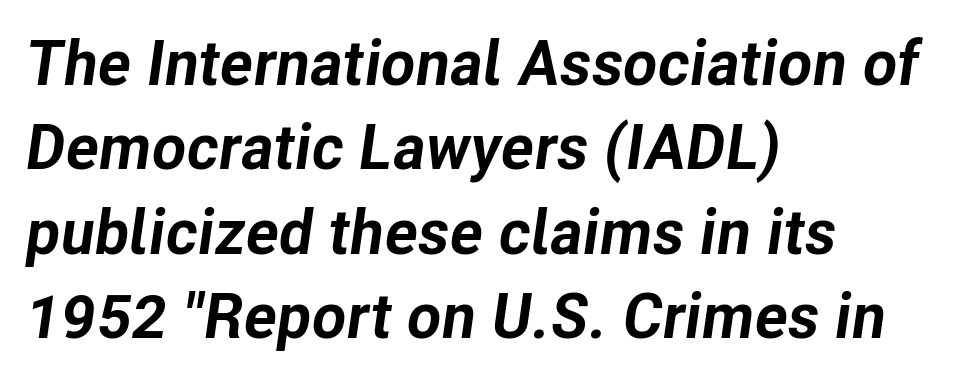
{"italic": "yes", "lean": "right", "slant_degrees": 8, "bold": "yes", "weight": "bold", "width": "normal", "stroke_contrast": "low", "x_height": "medium", "monospaced": "no", "underline": "no", "align": "left", "line_spacing": "normal", "line_spacing_ratio": 1.34, "letter_spacing": "normal", "letter_spacing_em": 0.0, "glyph_px": 63}
